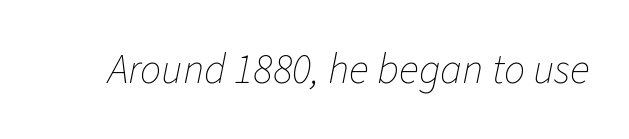
{"italic": "yes", "lean": "right", "slant_degrees": 11, "bold": "no", "weight": "thin", "width": "normal", "stroke_contrast": "low", "x_height": "medium", "monospaced": "no", "underline": "no", "letter_spacing": "normal", "letter_spacing_em": 0.0, "glyph_px": 42}
